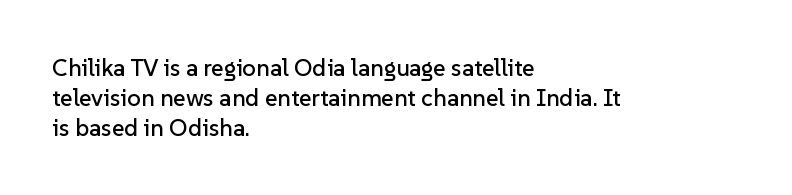
Q: Is the text italic (slanted)? A: No, it is upright.
Q: Is the text underlined? A: No.
Q: How is the paragraph aligned? A: Left-aligned.
Q: Is the spacing between letters normal or unusually wide? A: Normal.
Q: Is the spacing between lines tight, normal or loose? A: Normal.
